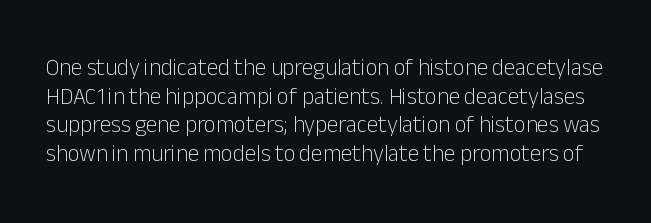
Honestly, the letter spacing is just normal — you wouldn't notice it. Lines of text with bare space underneath. Honestly, the row spacing looks completely unremarkable. Think standard paragraph weight, or any step lighter than that. Ascenders rise straight up at ninety degrees.
